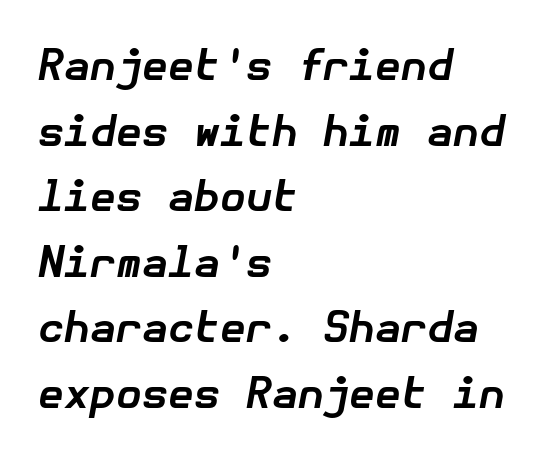
The image shows 42 px bold type, italic (leaning right); set left-aligned, normal line spacing (1.56x), normal letter spacing, not underlined; low stroke contrast and a medium x-height.
